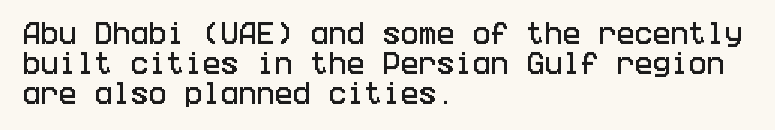
This sample uses an upright cut, with every glyph sitting square on the baseline. The space beneath each line is pristine and unruled. Short note: letters normally spaced. A classic flush-left, rag-right setting is used for this passage.
